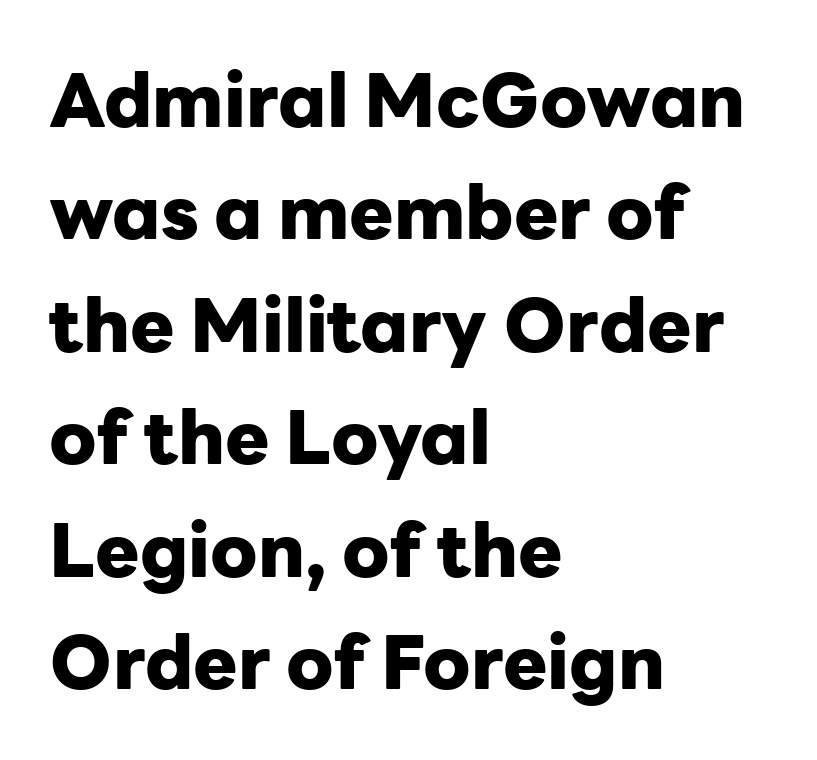
Q: Is the text bold? A: Yes.
Q: Is the text italic (slanted)? A: No, it is upright.
Q: Is the typeface a serif or a sans-serif typeface? A: Sans-serif.
Q: Is the text underlined? A: No.
Q: How is the paragraph aligned? A: Left-aligned.
Q: Is the spacing between letters normal or unusually wide? A: Normal.
Q: Is the spacing between lines tight, normal or loose? A: Normal.
Q: Width (condensed, normal, or wide)? A: Normal.
Q: Stroke contrast? A: Low.
Q: x-height? A: Medium.
Q: Monospaced? A: No.
